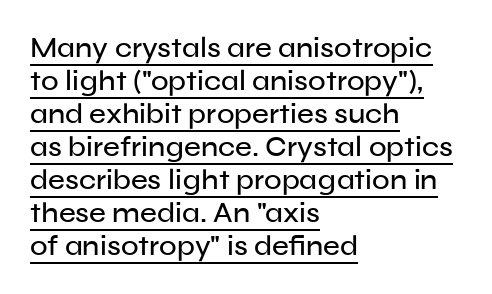
Q: Is the text italic (slanted)? A: No, it is upright.
Q: Is the typeface a serif or a sans-serif typeface? A: Sans-serif.
Q: Is the text underlined? A: Yes.
Q: How is the paragraph aligned? A: Left-aligned.
Q: Is the spacing between letters normal or unusually wide? A: Normal.
Q: Is the spacing between lines tight, normal or loose? A: Tight.
Q: Width (condensed, normal, or wide)? A: Normal.
Q: Stroke contrast? A: Low.
Q: x-height? A: Medium.
Q: Monospaced? A: No.
